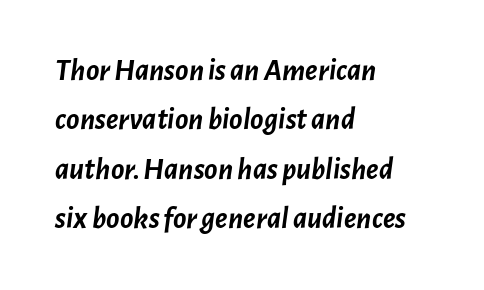
Q: Is the text bold? A: Yes.
Q: Is the text italic (slanted)? A: Yes, it leans right by about 7 degrees.
Q: Is the text underlined? A: No.
Q: How is the paragraph aligned? A: Left-aligned.
Q: Is the spacing between letters normal or unusually wide? A: Normal.
Q: Is the spacing between lines tight, normal or loose? A: Normal.
Q: Width (condensed, normal, or wide)? A: Normal.
Q: Stroke contrast? A: Low.
Q: x-height? A: Medium.
Q: Monospaced? A: No.
